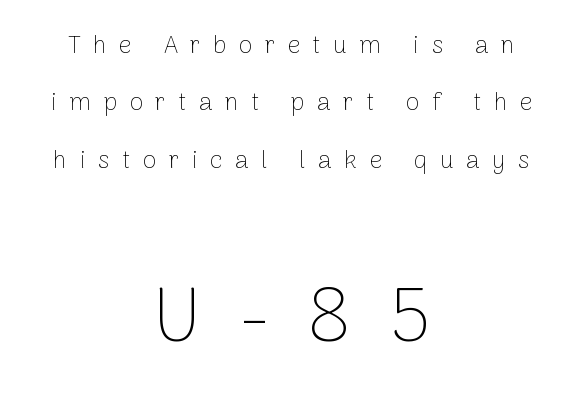
A typesetter would call this proportional, since set widths differ per character. Is the type heavy? It reads as light-to-regular instead. Line starts and ends both wander, symmetrically. Look at the tracking — it's clearly loosened, letters drifting apart. Every stem runs plumb, perpendicular to the baseline. Baseline-to-baseline distance is far greater than the letter height.
